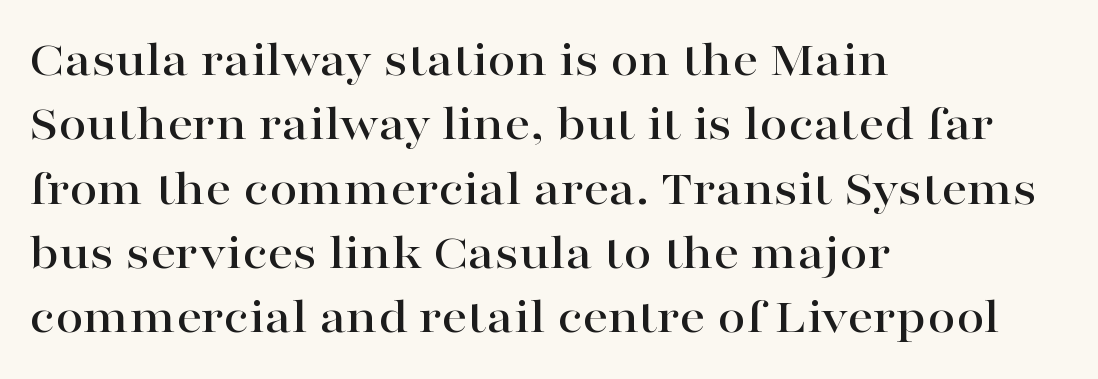
The image shows 51 px wide serif type, upright; set left-aligned, normal line spacing (1.26x), normal letter spacing, not underlined; high stroke contrast and a medium x-height.
